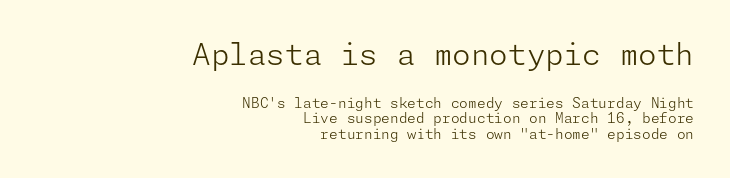
{"serif": "no", "italic": "no", "bold": "no", "weight": "light", "width": "normal", "stroke_contrast": "low", "x_height": "medium", "underline": "no", "align": "right", "line_spacing": "tight", "line_spacing_ratio": 1.12, "letter_spacing": "normal", "letter_spacing_em": 0.0, "larger_block": "first", "size_ratio": 2.14, "glyph_px": 30}
